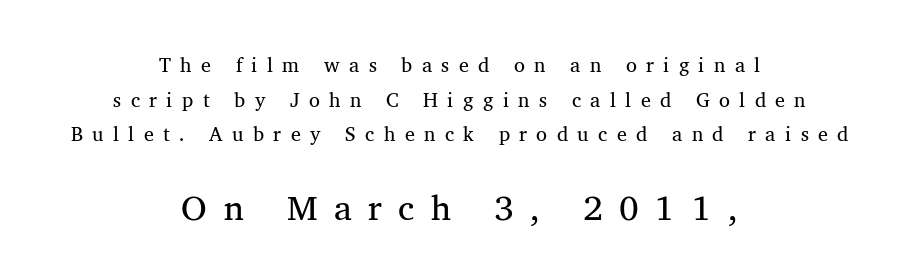
The cut favours lightness, reaching ordinary text weight at its darkest. Scale increases going downward across the two blocks. Which margin do the lines hug? Neither — every line sits in the middle. Observe the wide spacing: letters keep a clear distance from each other. Posture: vertical.
